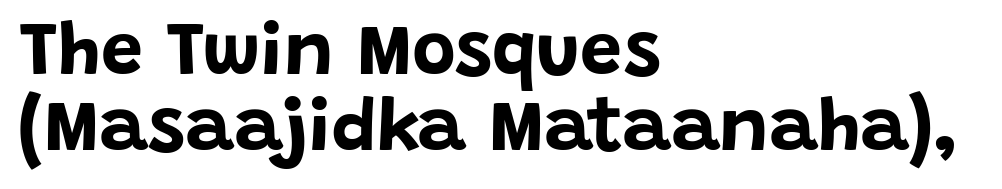
{"serif": "no", "italic": "no", "bold": "yes", "weight": "bold", "width": "normal", "stroke_contrast": "low", "x_height": "large", "monospaced": "no", "underline": "no", "align": "left", "line_spacing": "tight", "line_spacing_ratio": 1.01, "letter_spacing": "normal", "letter_spacing_em": 0.0, "glyph_px": 75}
